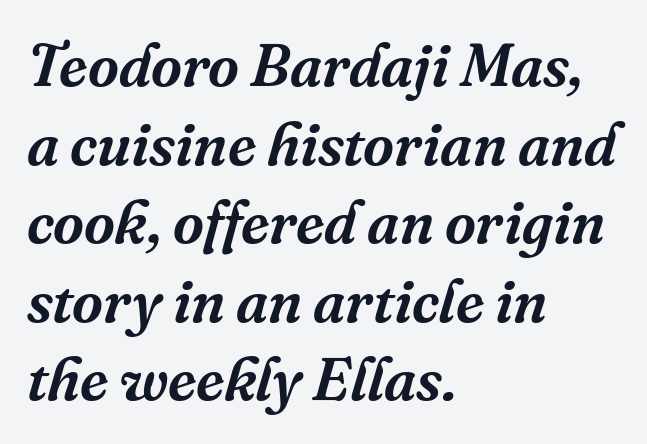
{"serif": "yes", "italic": "yes", "lean": "right", "slant_degrees": 16, "width": "normal", "stroke_contrast": "medium", "x_height": "medium", "monospaced": "no", "underline": "no", "align": "left", "line_spacing": "normal", "line_spacing_ratio": 1.31, "letter_spacing": "normal", "letter_spacing_em": 0.0, "glyph_px": 60}
